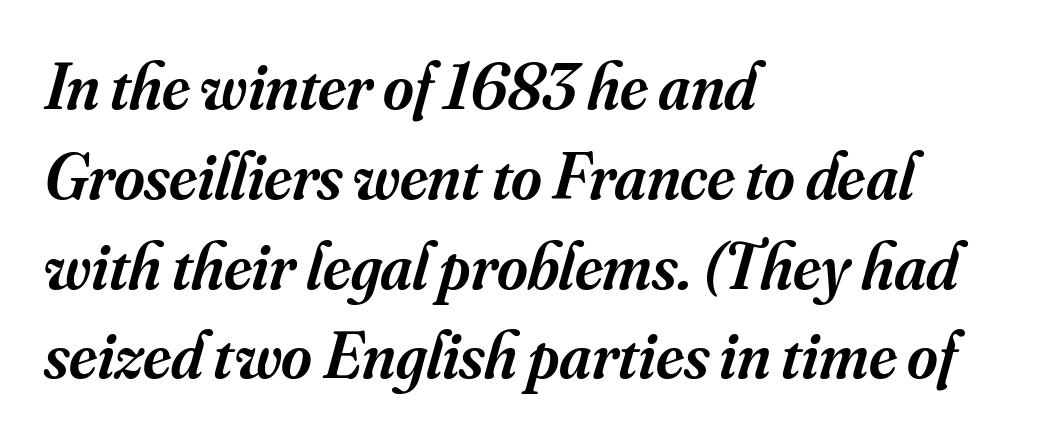
Q: Is the text bold? A: Semi-bold.
Q: Is the text italic (slanted)? A: Yes, it leans right by about 16 degrees.
Q: Is the typeface a serif or a sans-serif typeface? A: Serif.
Q: Is the text underlined? A: No.
Q: How is the paragraph aligned? A: Left-aligned.
Q: Is the spacing between letters normal or unusually wide? A: Normal.
Q: Is the spacing between lines tight, normal or loose? A: Normal.
Q: Width (condensed, normal, or wide)? A: Normal.
Q: Stroke contrast? A: Medium.
Q: x-height? A: Small.
Q: Monospaced? A: No.
